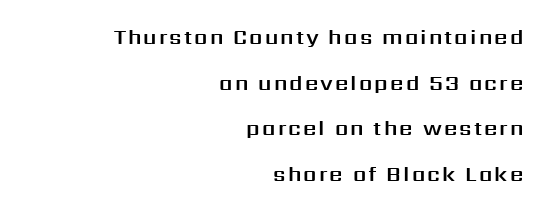
Q: Is the text italic (slanted)? A: No, it is upright.
Q: Is the text underlined? A: No.
Q: How is the paragraph aligned? A: Right-aligned.
Q: Is the spacing between lines tight, normal or loose? A: Loose.
